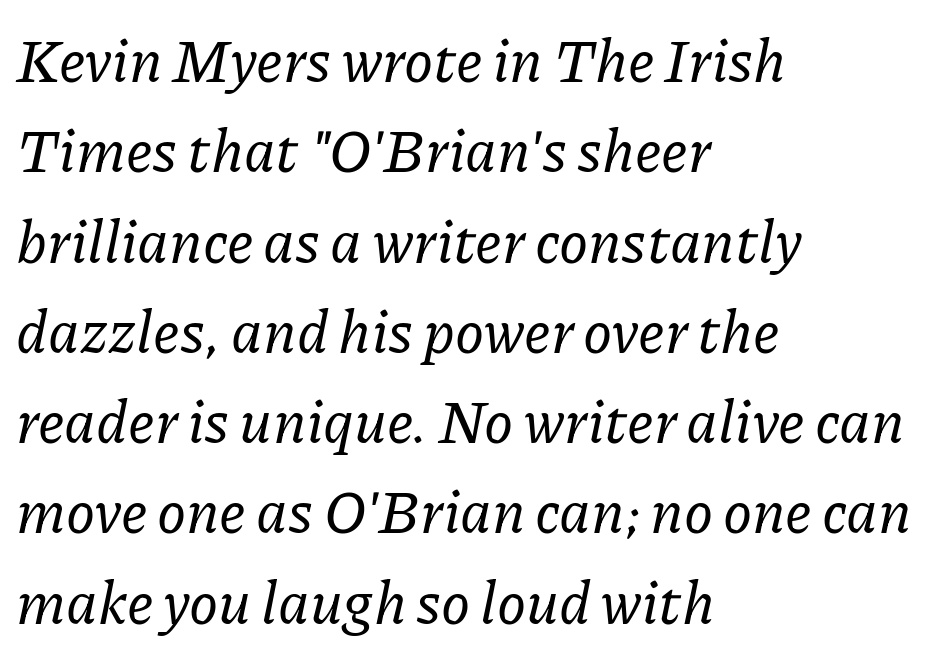
Q: Is the text italic (slanted)? A: Yes, it leans right by about 11 degrees.
Q: Is the typeface a serif or a sans-serif typeface? A: Serif.
Q: Is the text underlined? A: No.
Q: How is the paragraph aligned? A: Left-aligned.
Q: Is the spacing between letters normal or unusually wide? A: Normal.
Q: Is the spacing between lines tight, normal or loose? A: Normal.
Q: Width (condensed, normal, or wide)? A: Normal.
Q: Stroke contrast? A: Low.
Q: x-height? A: Medium.
Q: Monospaced? A: No.
